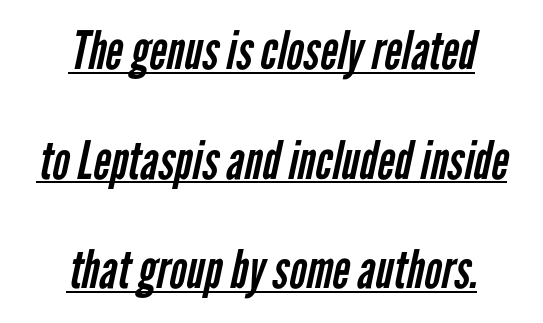
The image shows 53 px regular-weight, condensed sans-serif type; set centered, loose line spacing (2.07x), normal letter spacing, underlined; low stroke contrast and a medium x-height.
